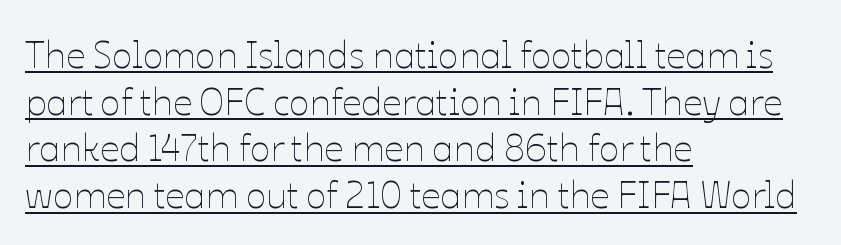
{"italic": "no", "bold": "no", "weight": "thin", "width": "normal", "stroke_contrast": "low", "x_height": "medium", "monospaced": "no", "underline": "yes", "align": "left", "line_spacing_ratio": 1.23, "letter_spacing": "normal", "letter_spacing_em": 0.0, "glyph_px": 38}
